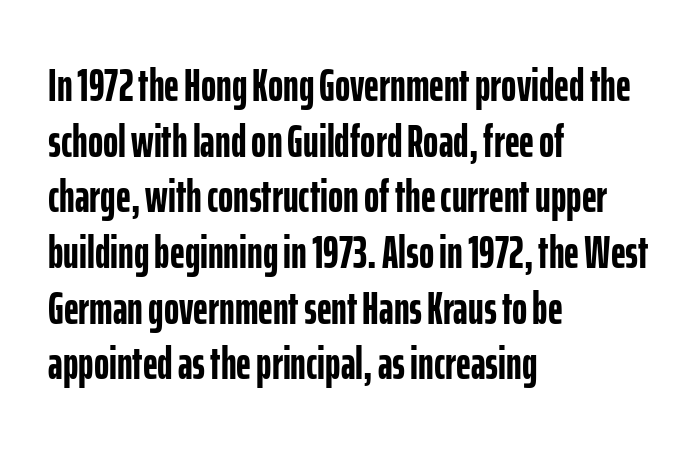
The image shows 46 px semibold, condensed sans-serif type, upright; set left-aligned, line spacing 1.21x, normal letter spacing, not underlined; low stroke contrast and a medium x-height.
